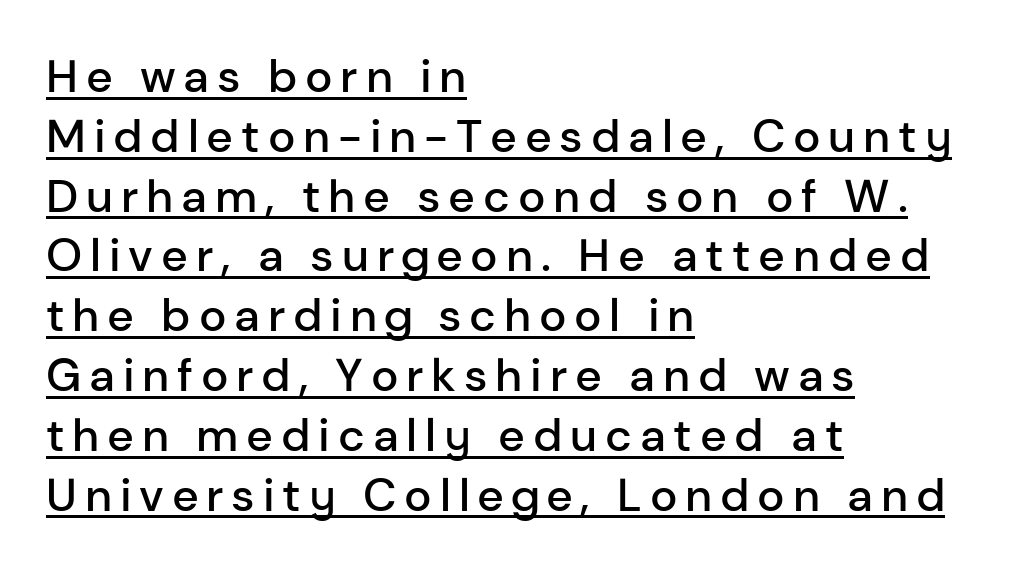
The image shows 46 px semibold sans-serif type, upright; set left-aligned, normal line spacing (1.3x), underlined; low stroke contrast and a medium x-height.
